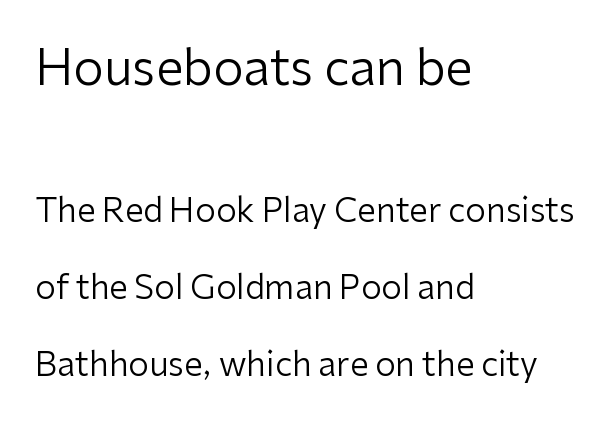
Loosely led — the rows are spread out. The font's upright variant was chosen for this text. These lines are rendered in a variable-pitch font. A student would notice the top passage is typeset larger than what follows. Just letters on the line, the space beneath them empty.
